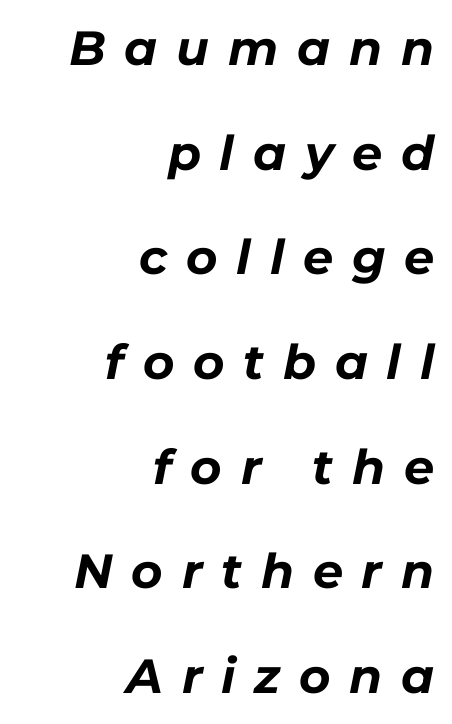
The image shows 48 px bold type, italic (leaning right); set right-aligned, loose line spacing (2.18x), unusually wide letter spacing (+0.39 em), not underlined; low stroke contrast and a medium x-height.
